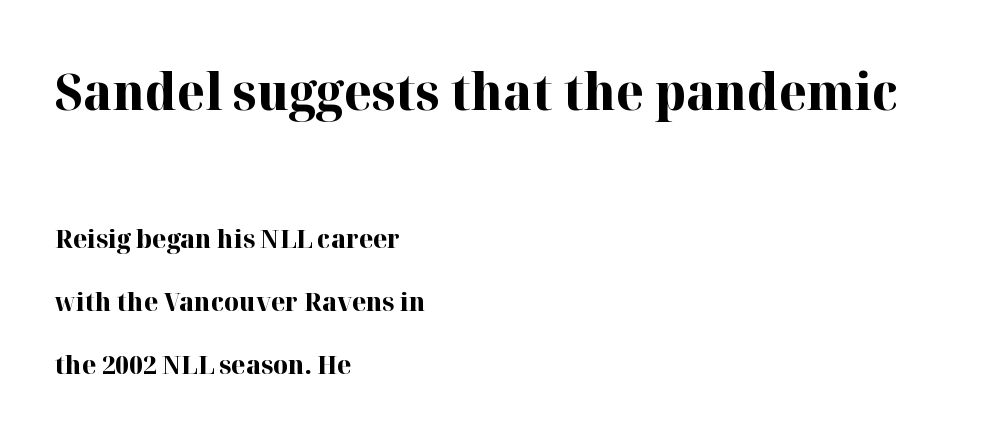
The face used here is seriffed, in the tradition of book romans. Decoration check: the copy has no underline. Look at the stroke-to-counter ratio: heavy, a bold. Does the copy run flush right? No — it runs flush left. Compared with typical paragraphs, the rows here are farther apart.
